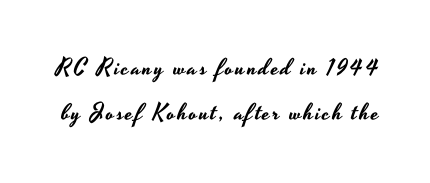
The image shows 23 px text type; set loose line spacing (1.96x), not underlined.
